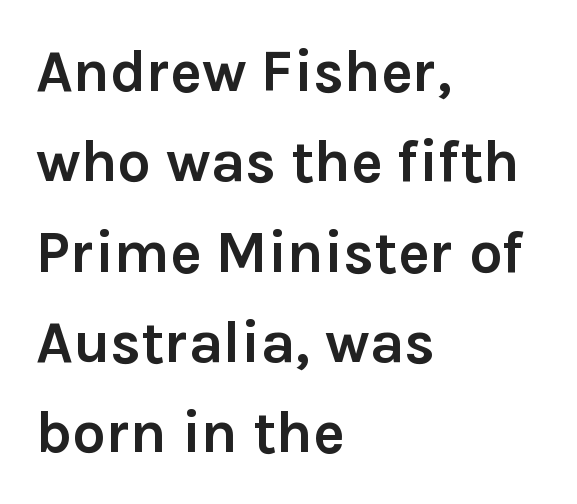
The image shows 59 px semibold sans-serif type, upright; set left-aligned, normal line spacing (1.53x), normal letter spacing, not underlined; low stroke contrast and a medium x-height.
